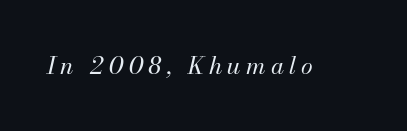
The image shows 24 px text type, italic (leaning right); set unusually wide letter spacing (+0.21 em), not underlined.
